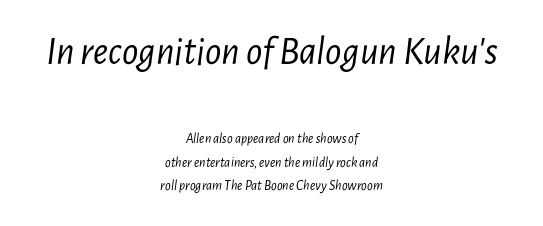
The image shows 40 px light, condensed type, italic (leaning right); set centered, normal line spacing (1.68x), normal letter spacing, not underlined; the first (top) block is 2.86x larger; low stroke contrast and a medium x-height.
